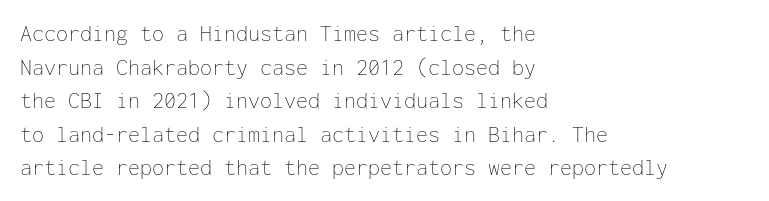
{"italic": "no", "bold": "no", "underline": "no", "align": "left", "line_spacing": "normal", "line_spacing_ratio": 1.4, "letter_spacing": "normal", "letter_spacing_em": 0.0, "glyph_px": 24}
